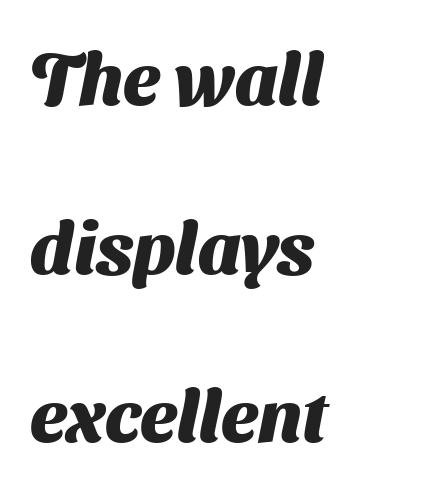
Q: Is the text bold? A: Yes.
Q: Is the typeface a serif or a sans-serif typeface? A: Sans-serif.
Q: Is the text underlined? A: No.
Q: How is the paragraph aligned? A: Left-aligned.
Q: Is the spacing between letters normal or unusually wide? A: Normal.
Q: Is the spacing between lines tight, normal or loose? A: Loose.
Q: Width (condensed, normal, or wide)? A: Normal.
Q: Stroke contrast? A: Medium.
Q: x-height? A: Medium.
Q: Monospaced? A: No.
